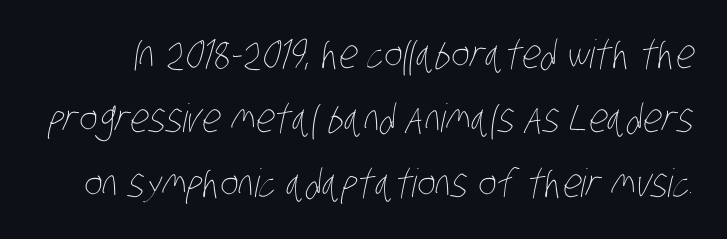
The image shows 39 px thin, condensed type; set normal line spacing (1.65x), normal letter spacing, not underlined; low stroke contrast and a large x-height.
